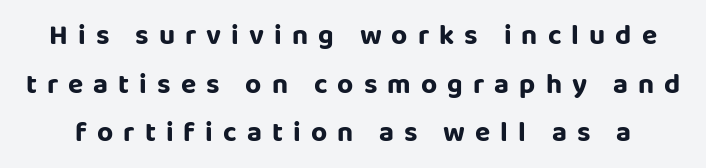
Plain, unruled lines of type. Posture: straight, roman, zero tilt. The line texture is sparse and dotted thanks to wide tracking. The letters carry no serifs — their stems end cleanly without finishing strokes. The letters advance in unequal steps, a hallmark of proportional type.
